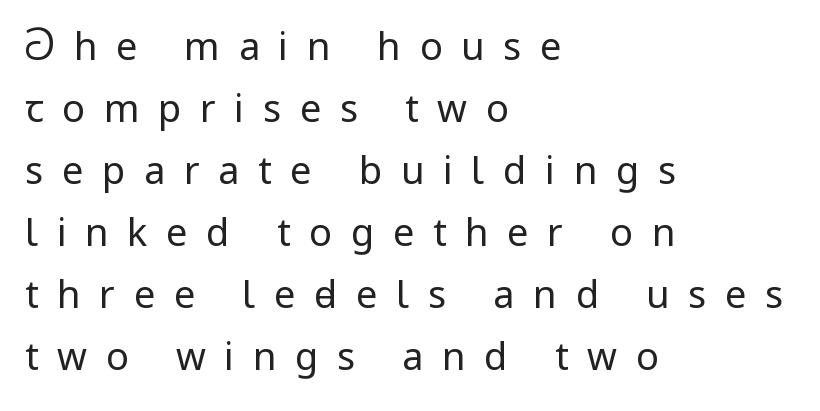
Q: Is the text bold? A: No.
Q: Is the text italic (slanted)? A: No, it is upright.
Q: Is the typeface a serif or a sans-serif typeface? A: Sans-serif.
Q: Is the text underlined? A: No.
Q: How is the paragraph aligned? A: Left-aligned.
Q: Is the spacing between letters normal or unusually wide? A: Unusually wide.
Q: Is the spacing between lines tight, normal or loose? A: Normal.
Q: Width (condensed, normal, or wide)? A: Condensed.
Q: Stroke contrast? A: Low.
Q: x-height? A: Large.
Q: Monospaced? A: No.
